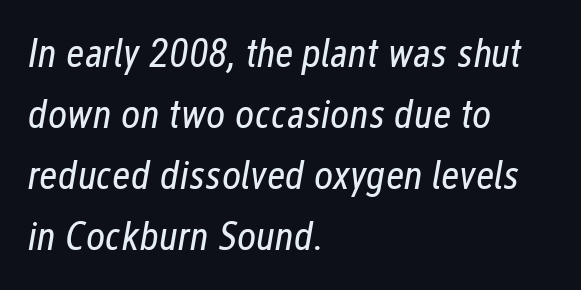
Q: Is the text bold? A: No.
Q: Is the text italic (slanted)? A: Yes, it leans right by about 12 degrees.
Q: Is the text underlined? A: No.
Q: How is the paragraph aligned? A: Left-aligned.
Q: Is the spacing between letters normal or unusually wide? A: Normal.
Q: Is the spacing between lines tight, normal or loose? A: Normal.
Q: Width (condensed, normal, or wide)? A: Condensed.
Q: Stroke contrast? A: Low.
Q: x-height? A: Medium.
Q: Monospaced? A: No.
